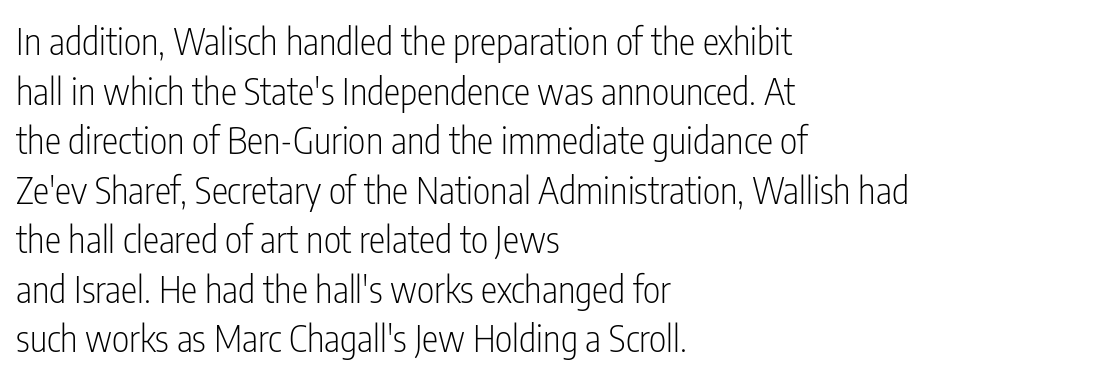
{"serif": "no", "italic": "no", "bold": "no", "weight": "light", "width": "condensed", "stroke_contrast": "low", "x_height": "medium", "monospaced": "no", "underline": "no", "align": "left", "line_spacing": "normal", "line_spacing_ratio": 1.34, "letter_spacing": "normal", "letter_spacing_em": 0.0, "glyph_px": 37}
